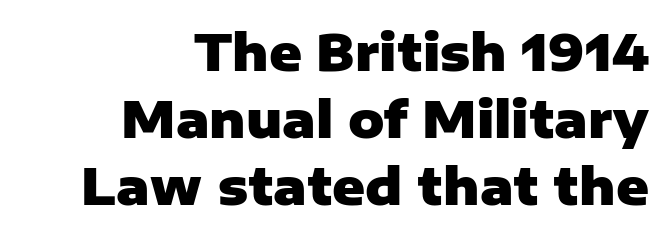
Q: Is the text bold? A: Yes.
Q: Is the text italic (slanted)? A: No, it is upright.
Q: Is the typeface a serif or a sans-serif typeface? A: Sans-serif.
Q: Is the text underlined? A: No.
Q: How is the paragraph aligned? A: Right-aligned.
Q: Is the spacing between letters normal or unusually wide? A: Normal.
Q: Is the spacing between lines tight, normal or loose? A: Normal.
Q: Width (condensed, normal, or wide)? A: Normal.
Q: Stroke contrast? A: Low.
Q: x-height? A: Medium.
Q: Monospaced? A: No.
